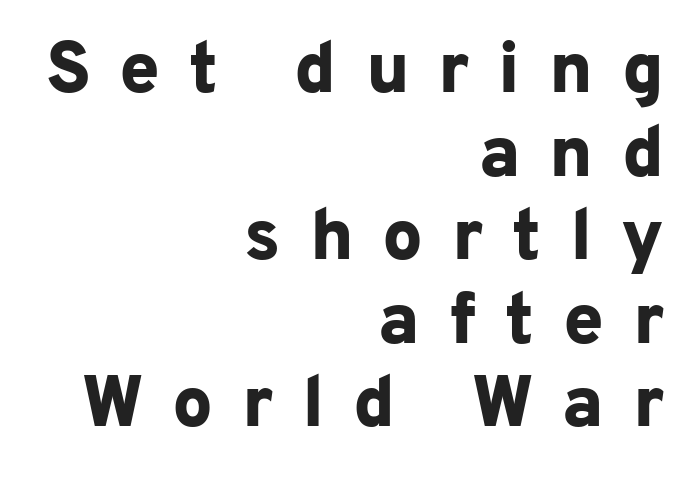
The image shows 72 px bold sans-serif type, upright; set right-aligned, line spacing 1.16x, unusually wide letter spacing (+0.4 em), not underlined; low stroke contrast and a medium x-height.
